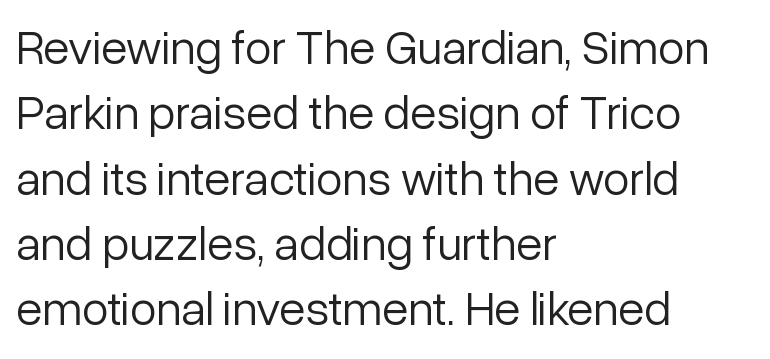
Q: Is the text bold? A: No.
Q: Is the text italic (slanted)? A: No, it is upright.
Q: Is the typeface a serif or a sans-serif typeface? A: Sans-serif.
Q: Is the text underlined? A: No.
Q: How is the paragraph aligned? A: Left-aligned.
Q: Is the spacing between letters normal or unusually wide? A: Normal.
Q: Is the spacing between lines tight, normal or loose? A: Normal.
Q: Width (condensed, normal, or wide)? A: Normal.
Q: Stroke contrast? A: Low.
Q: x-height? A: Medium.
Q: Monospaced? A: No.
